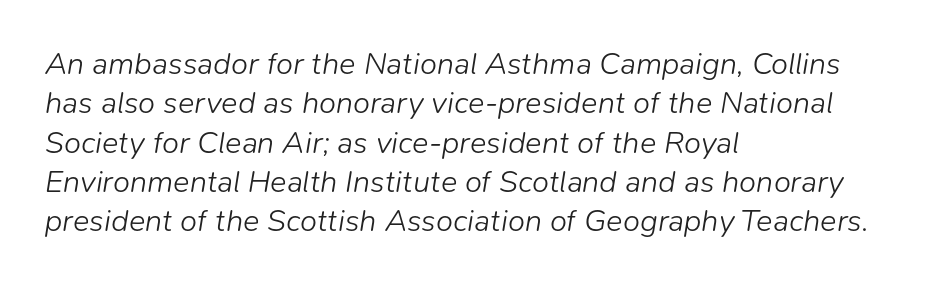
The ragged edge is on the right, which tells us the setting is flush left. Leading: standard. The whole block is typeset with a tilt. Do the characters align in a grid? No, the font is proportional.
